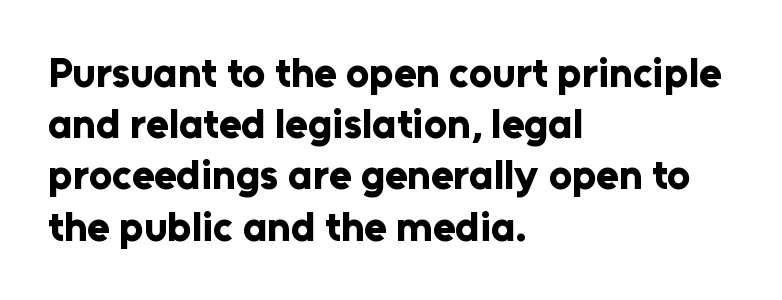
Q: Is the text bold? A: Yes.
Q: Is the text italic (slanted)? A: No, it is upright.
Q: Is the typeface a serif or a sans-serif typeface? A: Sans-serif.
Q: Is the text underlined? A: No.
Q: How is the paragraph aligned? A: Left-aligned.
Q: Is the spacing between letters normal or unusually wide? A: Normal.
Q: Is the spacing between lines tight, normal or loose? A: Normal.
Q: Width (condensed, normal, or wide)? A: Normal.
Q: Stroke contrast? A: Low.
Q: x-height? A: Medium.
Q: Monospaced? A: No.
